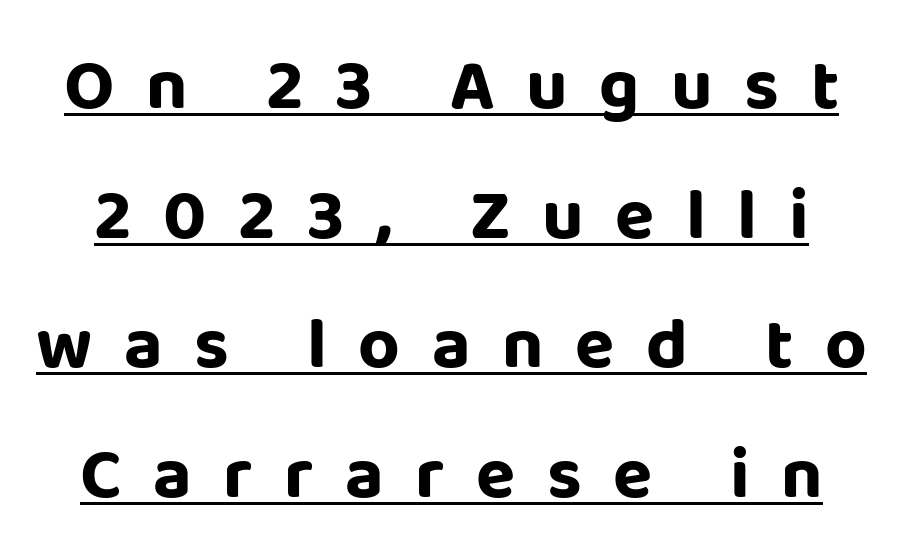
Note the varied advance widths — an 'i' is clearly narrower than an 'm'. Unlike italic type, these characters show no tilt at all. Strong, thick strokes mark this as bold type. This is underlined copy, the kind a proofreader might mark for attention.
